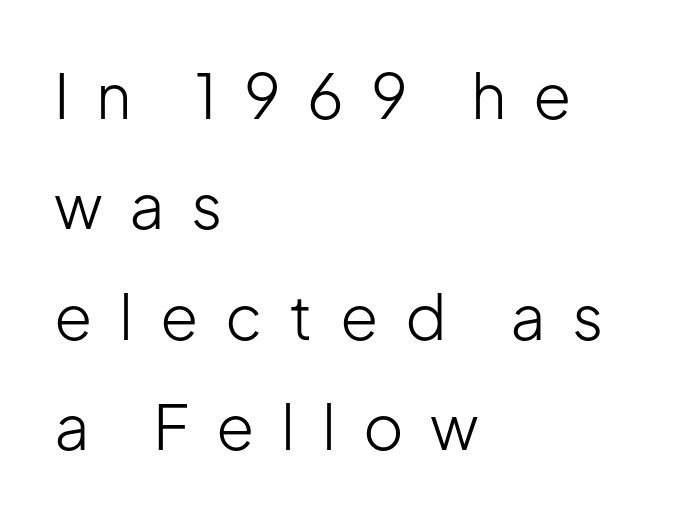
{"serif": "no", "italic": "no", "bold": "no", "weight": "light", "width": "normal", "stroke_contrast": "low", "x_height": "medium", "monospaced": "no", "underline": "no", "align": "left", "line_spacing_ratio": 1.78, "letter_spacing": "wide", "letter_spacing_em": 0.43, "glyph_px": 62}
